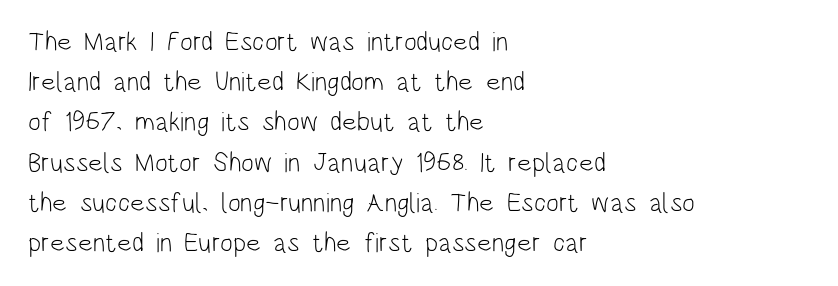
The image shows 27 px text type, upright; set left-aligned, normal line spacing (1.49x), normal letter spacing, not underlined.
